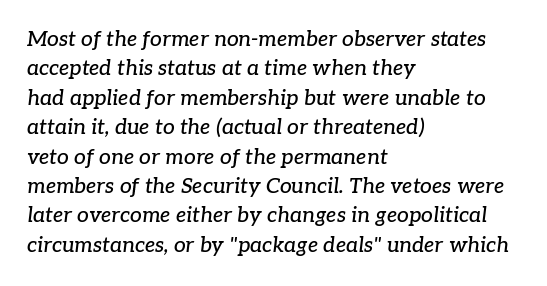
{"italic": "yes", "lean": "right", "slant_degrees": 7, "underline": "no", "align": "left", "line_spacing": "normal", "line_spacing_ratio": 1.4, "letter_spacing": "normal", "letter_spacing_em": 0.0, "glyph_px": 21}
